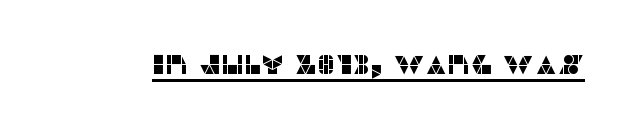
The image shows 27 px text type, upright; set normal letter spacing, underlined.
